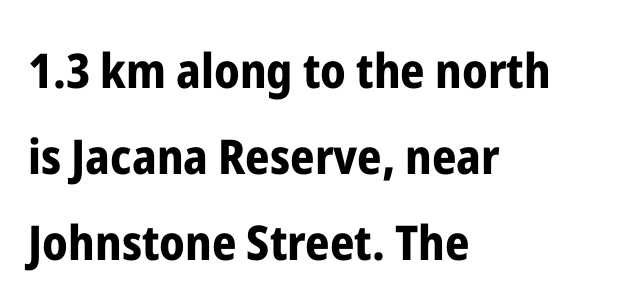
{"serif": "no", "italic": "no", "bold": "yes", "weight": "bold", "width": "condensed", "stroke_contrast": "low", "x_height": "medium", "monospaced": "no", "underline": "no", "align": "left", "line_spacing_ratio": 1.79, "letter_spacing": "normal", "letter_spacing_em": 0.0, "glyph_px": 48}
